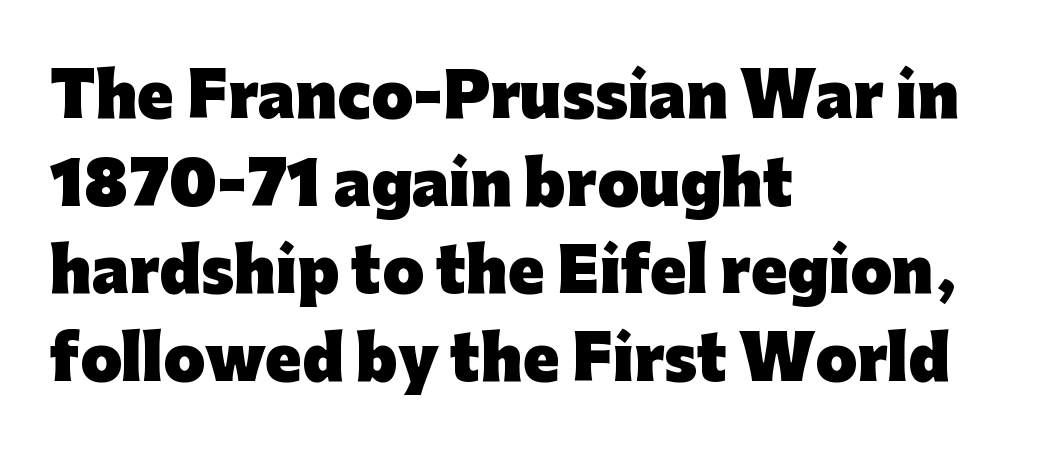
{"serif": "no", "italic": "no", "bold": "yes", "weight": "heavy", "width": "normal", "stroke_contrast": "low", "x_height": "medium", "monospaced": "no", "underline": "no", "align": "left", "line_spacing": "normal", "line_spacing_ratio": 1.46, "letter_spacing": "normal", "letter_spacing_em": 0.0, "glyph_px": 60}
